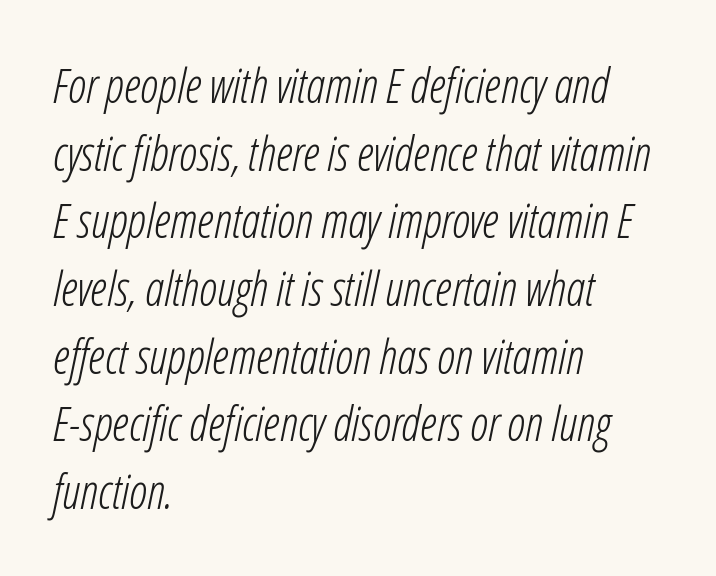
Q: Is the text bold? A: No.
Q: Is the text italic (slanted)? A: Yes, it leans right by about 12 degrees.
Q: Is the text underlined? A: No.
Q: How is the paragraph aligned? A: Left-aligned.
Q: Is the spacing between letters normal or unusually wide? A: Normal.
Q: Is the spacing between lines tight, normal or loose? A: Normal.
Q: Width (condensed, normal, or wide)? A: Condensed.
Q: Stroke contrast? A: Low.
Q: x-height? A: Medium.
Q: Monospaced? A: No.
